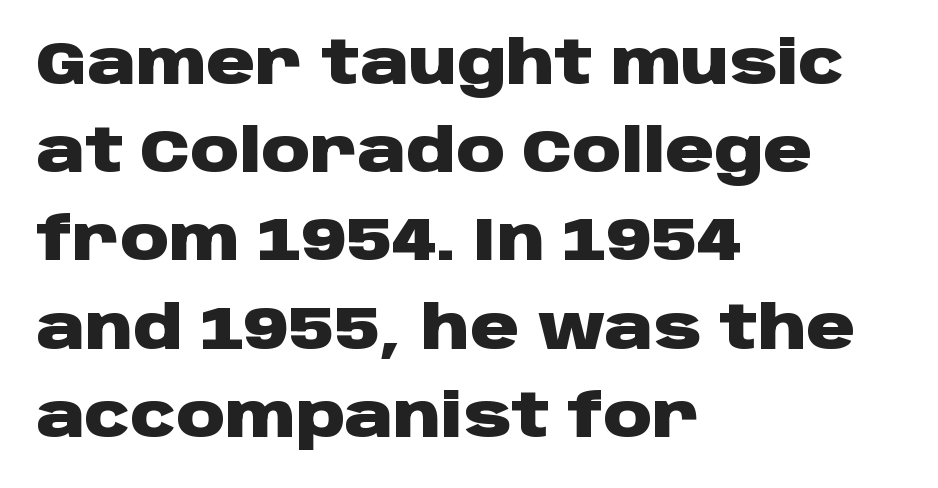
The image shows 60 px heavy, wide sans-serif type, upright; set left-aligned, normal line spacing (1.47x), normal letter spacing, not underlined; low stroke contrast and a large x-height.
